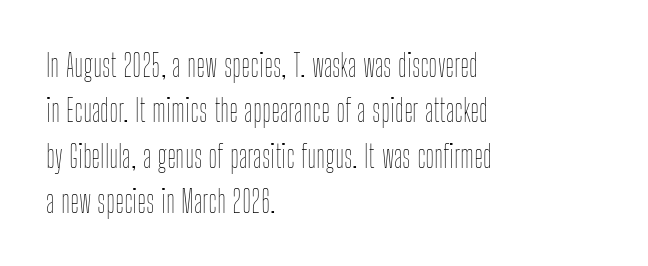
Leading: standard. The face used here is proportionally spaced, like ordinary book or web type. Check the space under the baseline: it is left empty. Short note: letters normally spaced.
